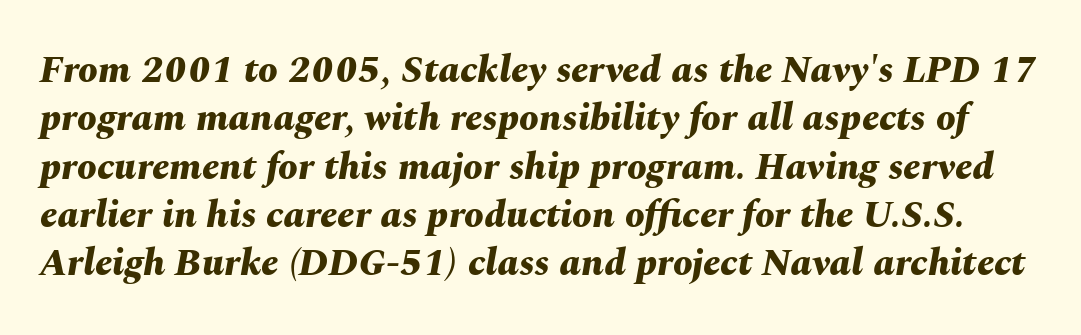
What stands out about the letter spacing? Nothing — it is the standard amount. Descenders are the only things crossing below the line. Character widths vary here, with narrow letters taking less room than wide ones. I'd describe the lettering as bold — thick and assertive. An italicized treatment has been applied to the whole sample.
